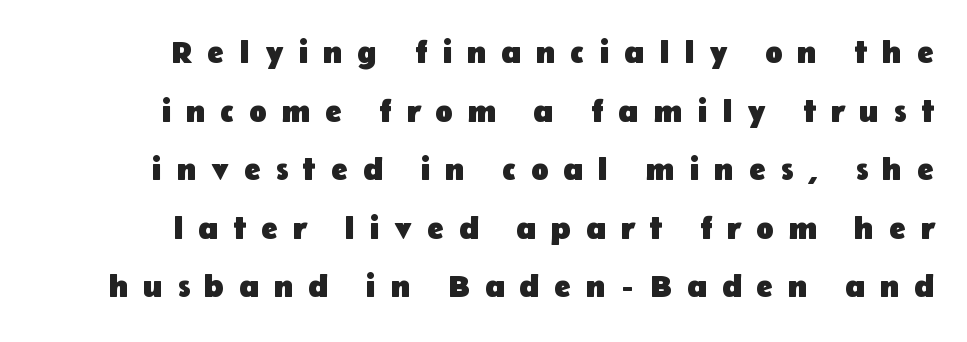
The image shows 32 px heavy sans-serif type, upright; set right-aligned, line spacing 1.83x, unusually wide letter spacing (+0.46 em), not underlined; low stroke contrast and a medium x-height.
